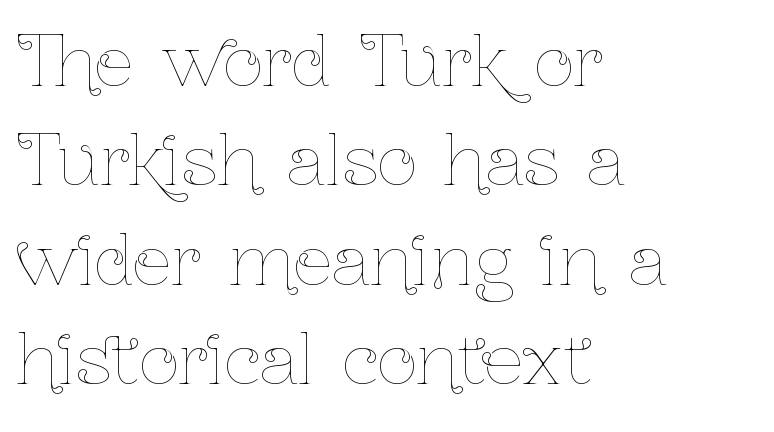
Q: Is the text bold? A: No.
Q: Is the text italic (slanted)? A: No, it is upright.
Q: Is the text underlined? A: No.
Q: How is the paragraph aligned? A: Left-aligned.
Q: Is the spacing between letters normal or unusually wide? A: Normal.
Q: Is the spacing between lines tight, normal or loose? A: Normal.
Q: Width (condensed, normal, or wide)? A: Condensed.
Q: Stroke contrast? A: Low.
Q: x-height? A: Medium.
Q: Monospaced? A: No.
